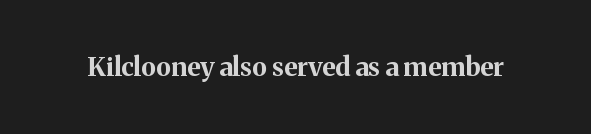
{"italic": "no", "bold": "yes", "underline": "no", "letter_spacing": "normal", "letter_spacing_em": 0.0, "glyph_px": 26}
